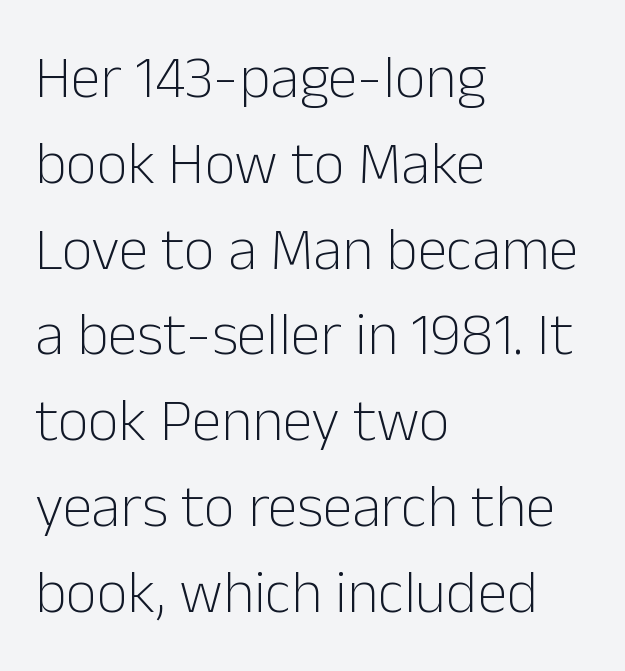
The image shows 60 px light sans-serif type, upright; set left-aligned, normal line spacing (1.43x), normal letter spacing, not underlined; low stroke contrast and a medium x-height.
